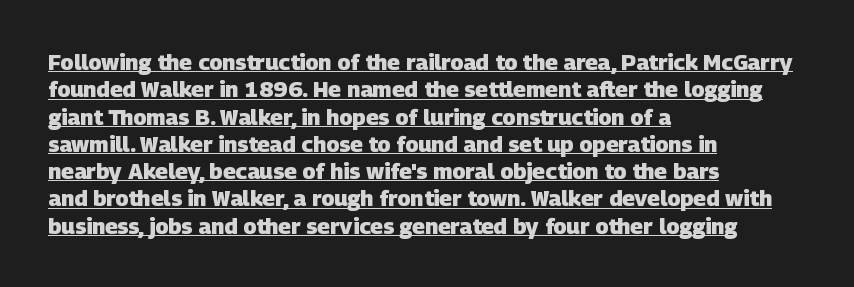
{"bold": "yes", "underline": "yes", "align": "left", "line_spacing_ratio": 1.24, "letter_spacing": "normal", "letter_spacing_em": 0.0, "glyph_px": 22}
